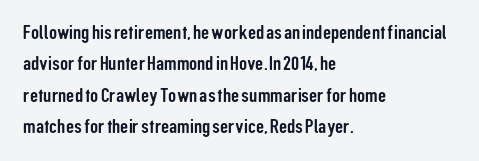
The image shows 20 px text type, upright; set left-aligned, normal line spacing (1.57x), normal letter spacing, not underlined.
